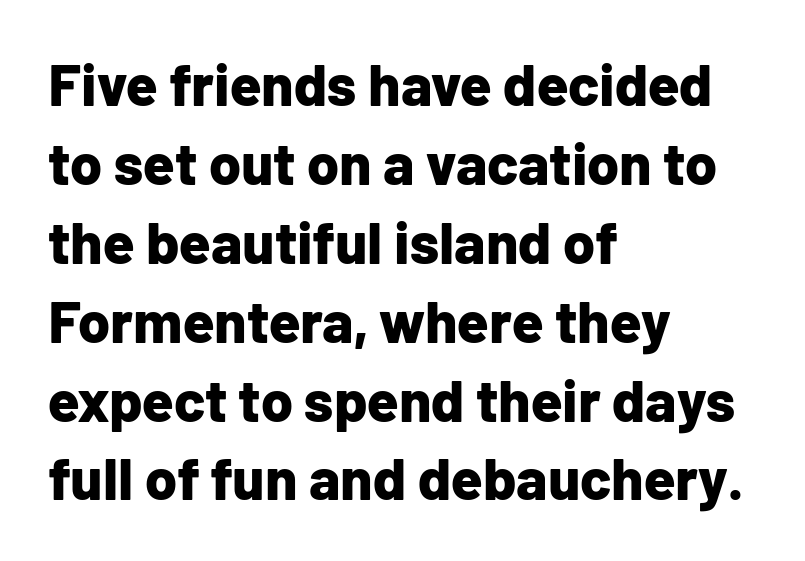
{"serif": "no", "italic": "no", "bold": "yes", "weight": "bold", "width": "normal", "stroke_contrast": "low", "x_height": "medium", "monospaced": "no", "underline": "no", "align": "left", "line_spacing": "normal", "line_spacing_ratio": 1.36, "letter_spacing": "normal", "letter_spacing_em": 0.0, "glyph_px": 58}
